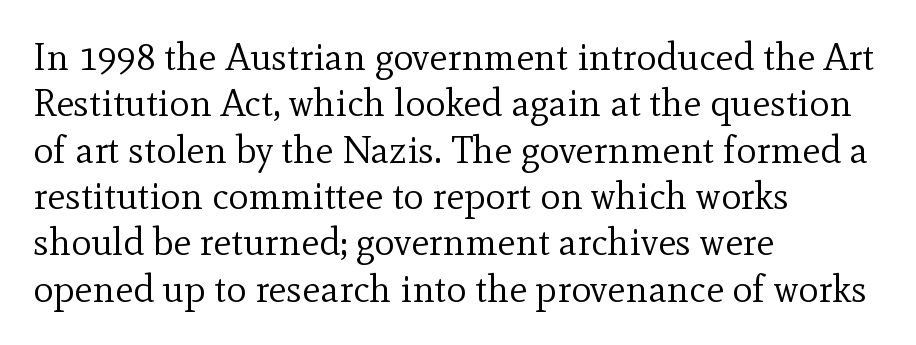
Q: Is the text bold? A: No.
Q: Is the text italic (slanted)? A: No, it is upright.
Q: Is the typeface a serif or a sans-serif typeface? A: Serif.
Q: Is the text underlined? A: No.
Q: How is the paragraph aligned? A: Left-aligned.
Q: Is the spacing between letters normal or unusually wide? A: Normal.
Q: Width (condensed, normal, or wide)? A: Normal.
Q: x-height? A: Small.
Q: Monospaced? A: No.
